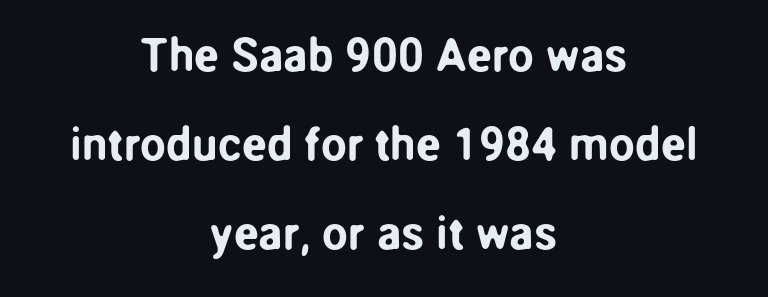
The image shows 46 px sans-serif type, upright; set centered, loose line spacing (1.93x), normal letter spacing, not underlined; low stroke contrast and a medium x-height.
